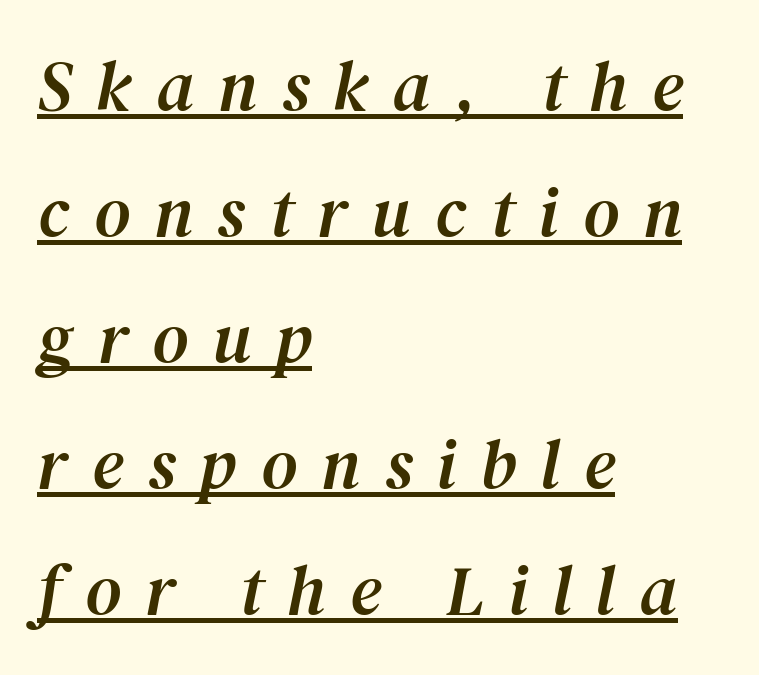
{"serif": "yes", "italic": "yes", "lean": "right", "slant_degrees": 12, "width": "normal", "stroke_contrast": "medium", "x_height": "medium", "monospaced": "no", "underline": "yes", "align": "left", "line_spacing_ratio": 1.8, "letter_spacing": "wide", "letter_spacing_em": 0.35, "glyph_px": 70}
